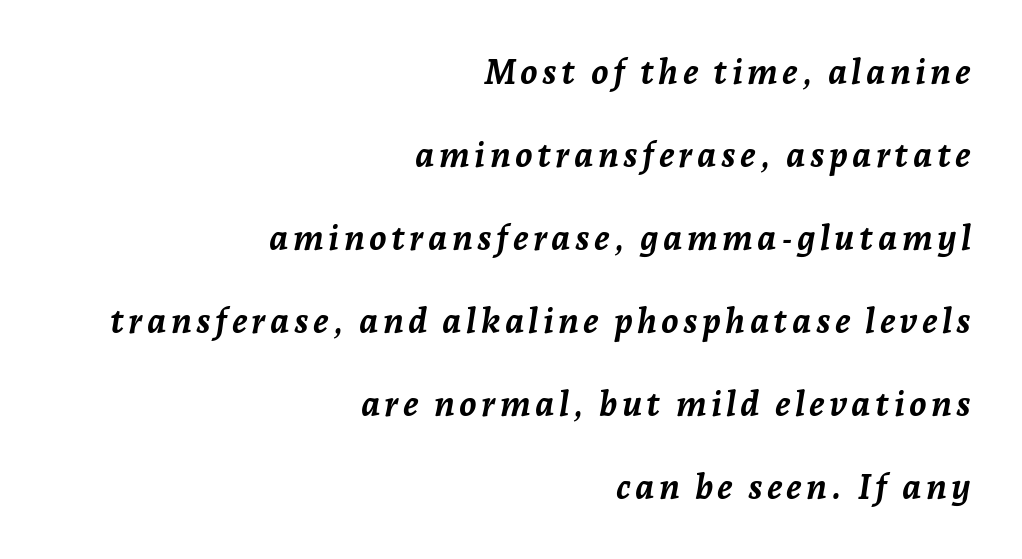
The image shows 35 px semibold type, italic (leaning right); set right-aligned, loose line spacing (2.37x), not underlined; low stroke contrast and a medium x-height.
